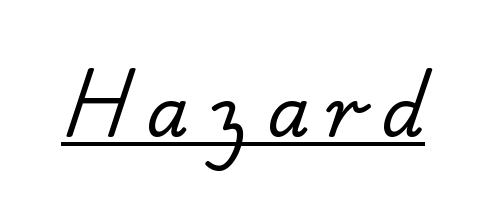
Q: Is the text bold? A: No.
Q: Is the typeface a serif or a sans-serif typeface? A: Sans-serif.
Q: Is the text underlined? A: Yes.
Q: Is the spacing between letters normal or unusually wide? A: Unusually wide.
Q: Width (condensed, normal, or wide)? A: Normal.
Q: Stroke contrast? A: Low.
Q: x-height? A: Small.
Q: Monospaced? A: No.
